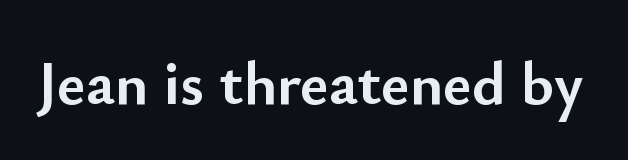
The image shows 62 px semibold sans-serif type, upright; set normal letter spacing, not underlined; low stroke contrast and a small x-height.
